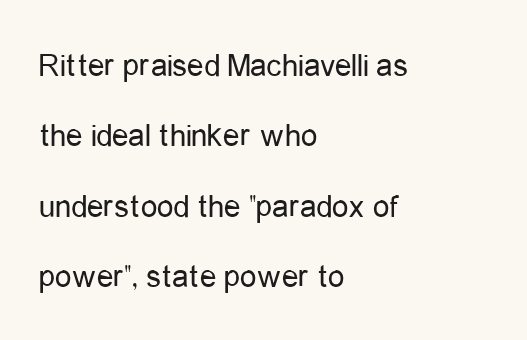
Q: Is the text bold? A: No.
Q: Is the text italic (slanted)? A: No, it is upright.
Q: Is the typeface a serif or a sans-serif typeface? A: Sans-serif.
Q: Is the text underlined? A: No.
Q: How is the paragraph aligned? A: Left-aligned.
Q: Is the spacing between letters normal or unusually wide? A: Normal.
Q: Is the spacing between lines tight, normal or loose? A: Loose.
Q: Width (condensed, normal, or wide)? A: Condensed.
Q: Stroke contrast? A: Low.
Q: x-height? A: Medium.
Q: Monospaced? A: No.
